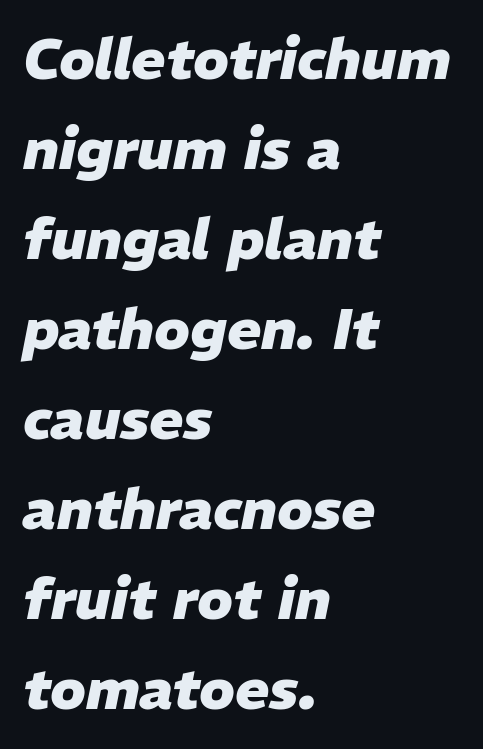
In CSS terms this would be text-align: left. Typographic density is high because the face is bold. What stands out about the letter spacing? Nothing — it is the standard amount. The space directly below the letters is spotless. A typesetter would mark this as italic. Each letter keeps its own natural width here, so spacing adapts to shape.
